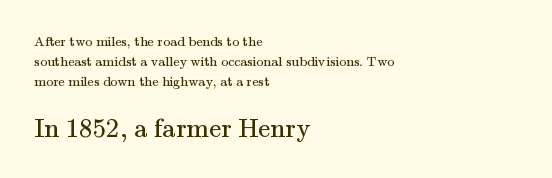
The zone under the glyphs is completely vacant. Reading down the block, your eye returns to a fixed left position each line. Successive baselines arrive at the customary interval. Characters follow at the spacing the type designer built in. Letters have the restrained weight of plain body copy at most. No italicization has been applied; the sample stays upright.
